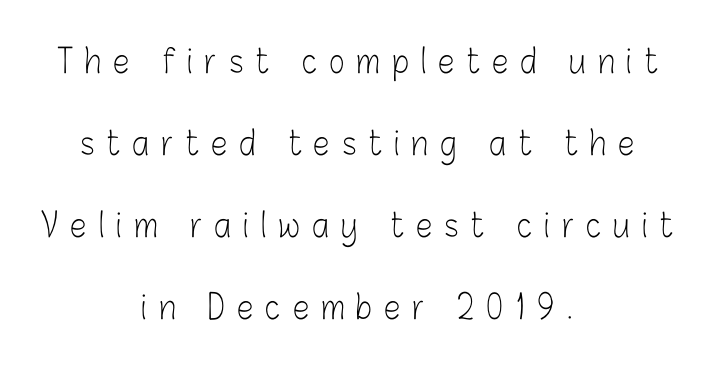
{"serif": "no", "italic": "no", "bold": "no", "weight": "light", "width": "condensed", "stroke_contrast": "low", "x_height": "medium", "monospaced": "no", "underline": "no", "align": "center", "line_spacing": "loose", "line_spacing_ratio": 2.48, "letter_spacing": "wide", "letter_spacing_em": 0.37, "glyph_px": 33}
